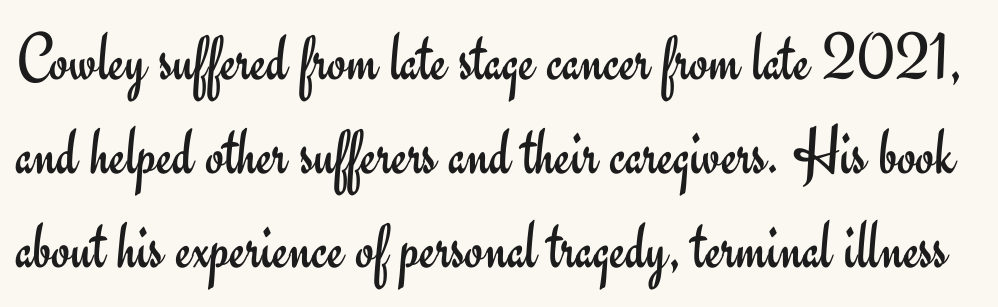
No letter is thick-stroked: the sample isn't bold. The letters carry no serifs — their stems end cleanly without finishing strokes. How are the letters spaced? Ordinarily, with no added tracking. The area under the type is left untouched.
